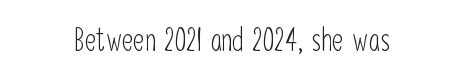
Q: Is the text bold? A: No.
Q: Is the text italic (slanted)? A: No, it is upright.
Q: Is the typeface a serif or a sans-serif typeface? A: Sans-serif.
Q: Is the text underlined? A: No.
Q: How is the paragraph aligned? A: Centered.
Q: Is the spacing between letters normal or unusually wide? A: Normal.
Q: Width (condensed, normal, or wide)? A: Condensed.
Q: Stroke contrast? A: Low.
Q: x-height? A: Medium.
Q: Monospaced? A: No.
